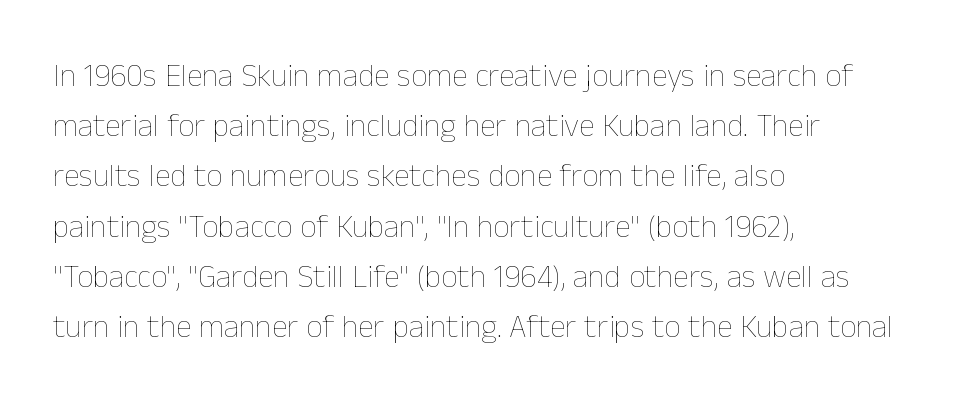
The image shows 32 px thin type, upright; set left-aligned, normal line spacing (1.57x), normal letter spacing, not underlined; low stroke contrast and a medium x-height.
